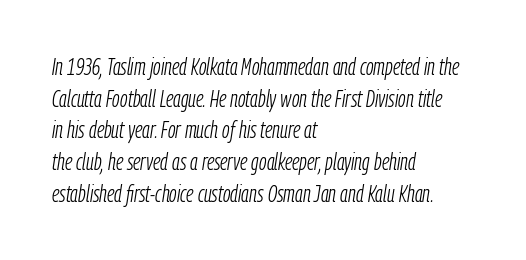
{"italic": "yes", "lean": "right", "slant_degrees": 9, "bold": "no", "underline": "no", "align": "left", "line_spacing": "normal", "line_spacing_ratio": 1.38, "letter_spacing": "normal", "letter_spacing_em": 0.0, "glyph_px": 23}
